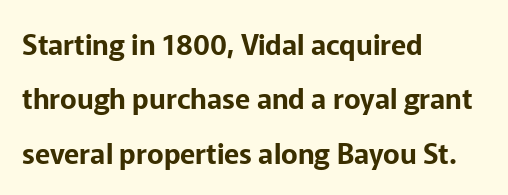
The image shows 28 px sans-serif type, upright; set left-aligned, loose line spacing (1.94x), normal letter spacing, not underlined; low stroke contrast and a medium x-height.
